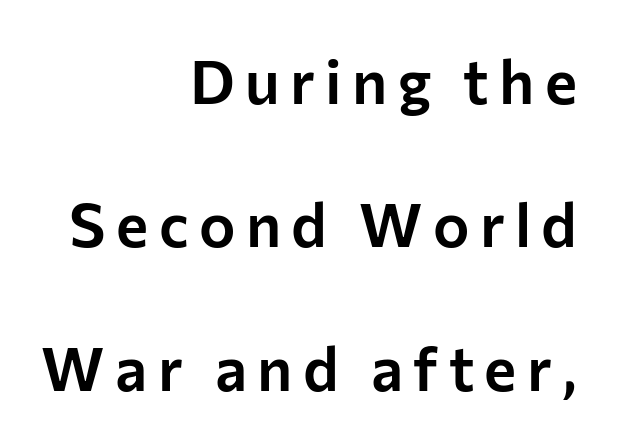
{"serif": "no", "italic": "no", "width": "normal", "stroke_contrast": "low", "x_height": "medium", "monospaced": "no", "underline": "no", "align": "right", "line_spacing": "loose", "line_spacing_ratio": 2.35, "glyph_px": 61}
